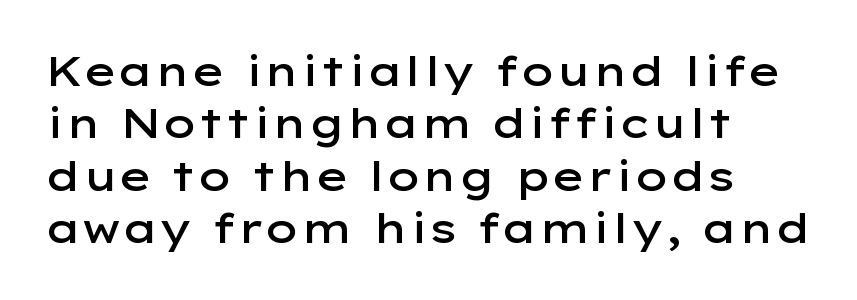
Q: Is the text bold? A: Semi-bold.
Q: Is the text italic (slanted)? A: No, it is upright.
Q: Is the typeface a serif or a sans-serif typeface? A: Sans-serif.
Q: Is the text underlined? A: No.
Q: How is the paragraph aligned? A: Left-aligned.
Q: Is the spacing between letters normal or unusually wide? A: Normal.
Q: Is the spacing between lines tight, normal or loose? A: Normal.
Q: Width (condensed, normal, or wide)? A: Wide.
Q: Stroke contrast? A: Low.
Q: x-height? A: Medium.
Q: Monospaced? A: No.
